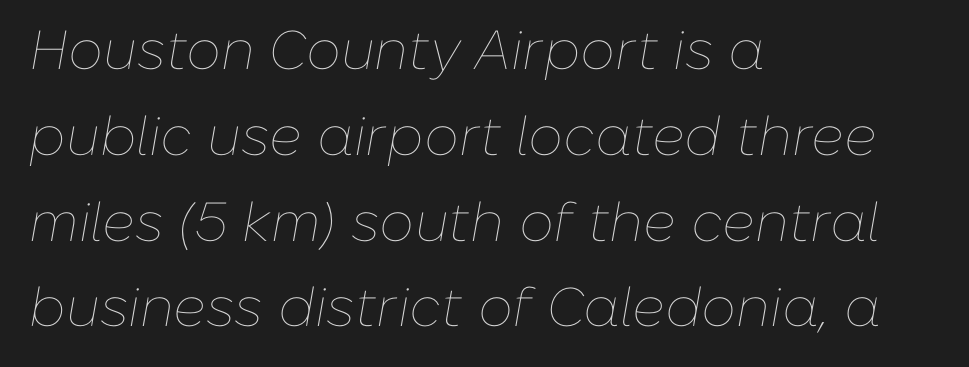
Q: Is the text bold? A: No.
Q: Is the text italic (slanted)? A: Yes, it leans right by about 10 degrees.
Q: Is the text underlined? A: No.
Q: How is the paragraph aligned? A: Left-aligned.
Q: Is the spacing between letters normal or unusually wide? A: Normal.
Q: Is the spacing between lines tight, normal or loose? A: Normal.
Q: Width (condensed, normal, or wide)? A: Normal.
Q: Stroke contrast? A: Low.
Q: x-height? A: Medium.
Q: Monospaced? A: No.
